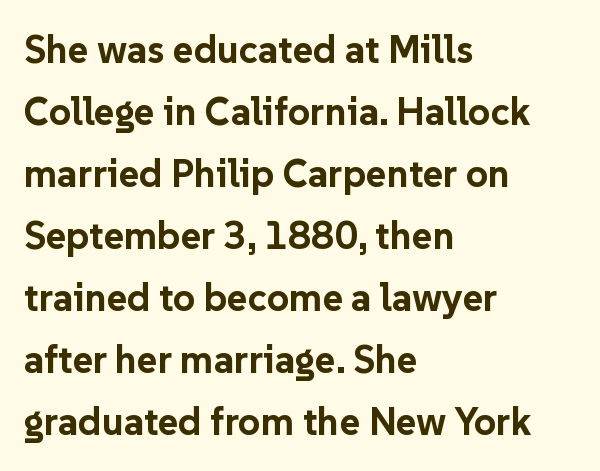
{"serif": "no", "italic": "no", "bold": "yes", "weight": "bold", "width": "normal", "stroke_contrast": "low", "x_height": "medium", "monospaced": "no", "underline": "no", "align": "left", "line_spacing": "normal", "line_spacing_ratio": 1.59, "letter_spacing": "normal", "letter_spacing_em": 0.0, "glyph_px": 39}
